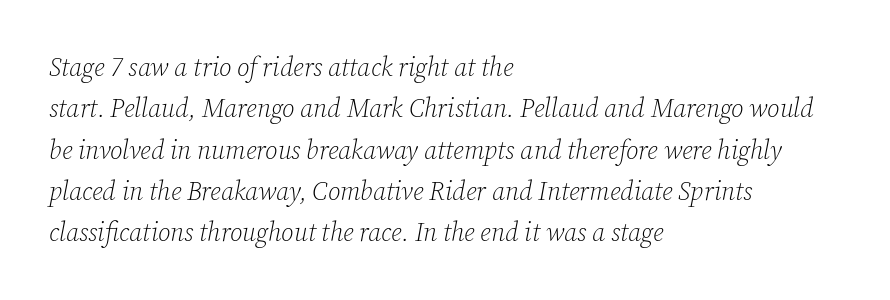
{"italic": "yes", "lean": "right", "slant_degrees": 12, "bold": "no", "underline": "no", "align": "left", "line_spacing": "normal", "line_spacing_ratio": 1.59, "letter_spacing": "normal", "letter_spacing_em": 0.0, "glyph_px": 26}
